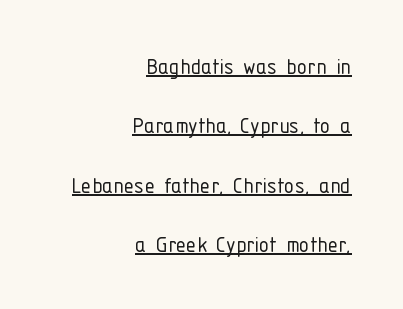
{"italic": "no", "bold": "no", "underline": "yes", "align": "right", "line_spacing": "loose", "line_spacing_ratio": 2.28, "letter_spacing": "normal", "letter_spacing_em": 0.0, "glyph_px": 26}
